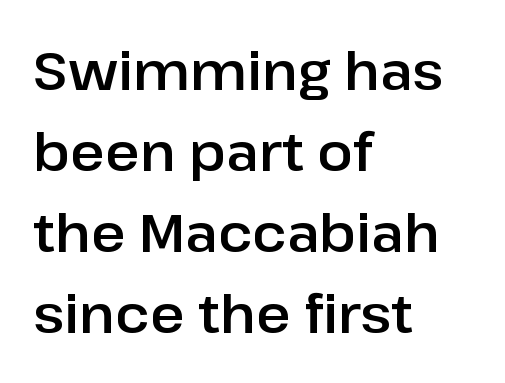
The image shows 53 px sans-serif type, upright; set left-aligned, normal line spacing (1.53x), normal letter spacing, not underlined; low stroke contrast and a medium x-height.
